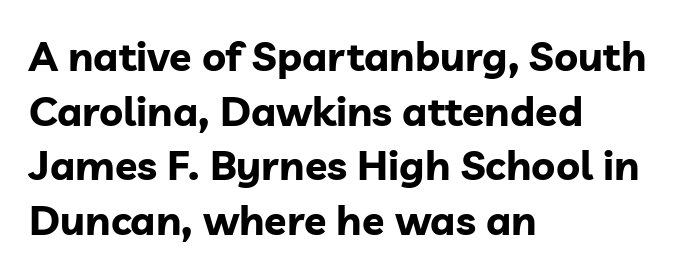
Q: Is the text bold? A: Yes.
Q: Is the text italic (slanted)? A: No, it is upright.
Q: Is the typeface a serif or a sans-serif typeface? A: Sans-serif.
Q: Is the text underlined? A: No.
Q: How is the paragraph aligned? A: Left-aligned.
Q: Is the spacing between letters normal or unusually wide? A: Normal.
Q: Is the spacing between lines tight, normal or loose? A: Normal.
Q: Width (condensed, normal, or wide)? A: Normal.
Q: Stroke contrast? A: Low.
Q: x-height? A: Medium.
Q: Monospaced? A: No.
